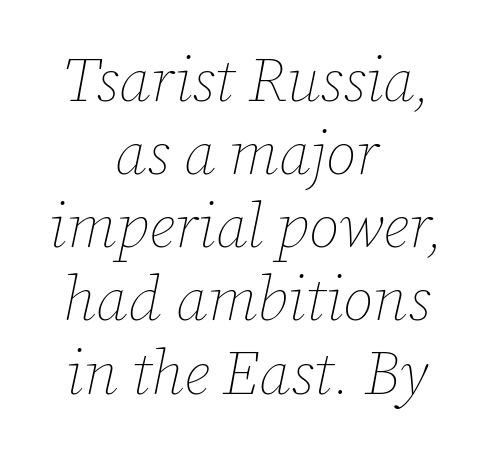
Q: Is the text bold? A: No.
Q: Is the text italic (slanted)? A: Yes, it leans right by about 12 degrees.
Q: Is the text underlined? A: No.
Q: How is the paragraph aligned? A: Centered.
Q: Is the spacing between letters normal or unusually wide? A: Normal.
Q: Width (condensed, normal, or wide)? A: Normal.
Q: Stroke contrast? A: Low.
Q: x-height? A: Medium.
Q: Monospaced? A: No.
